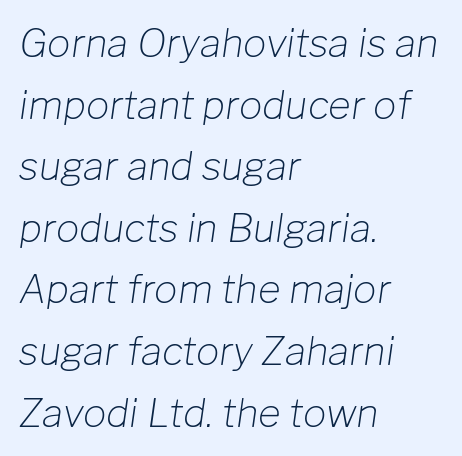
The whole block is typeset with a tilt. Every row of glyphs begins at an identical x-position on the left. Tracking value appears to be zero — textbook default spacing. The cut favours lightness, reaching ordinary text weight at its darkest. Vertical spacing — default.
